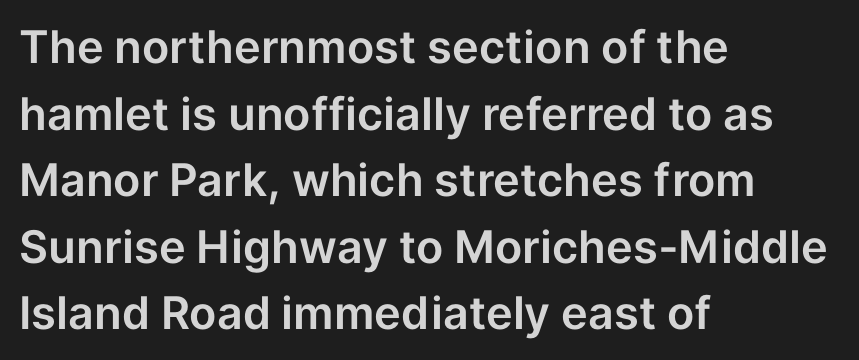
Q: Is the text italic (slanted)? A: No, it is upright.
Q: Is the typeface a serif or a sans-serif typeface? A: Sans-serif.
Q: Is the text underlined? A: No.
Q: How is the paragraph aligned? A: Left-aligned.
Q: Is the spacing between letters normal or unusually wide? A: Normal.
Q: Is the spacing between lines tight, normal or loose? A: Normal.
Q: Width (condensed, normal, or wide)? A: Normal.
Q: Stroke contrast? A: Low.
Q: x-height? A: Medium.
Q: Monospaced? A: No.
